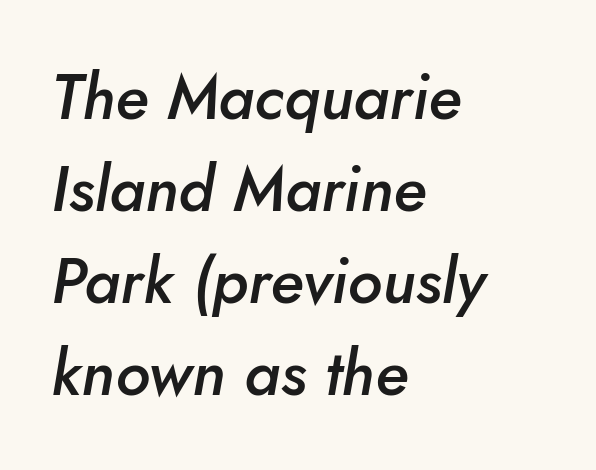
The strokes are fattened partway — semibold, not bold. This sample has the flowing, uneven cadence of proportional lettering. Anything drawn beneath the words? Only blank space. Where is the straight margin? On the left. The letters are slanted; this is an italic face. Each word holds together tightly as a unit, with standard inter-letter gaps.
